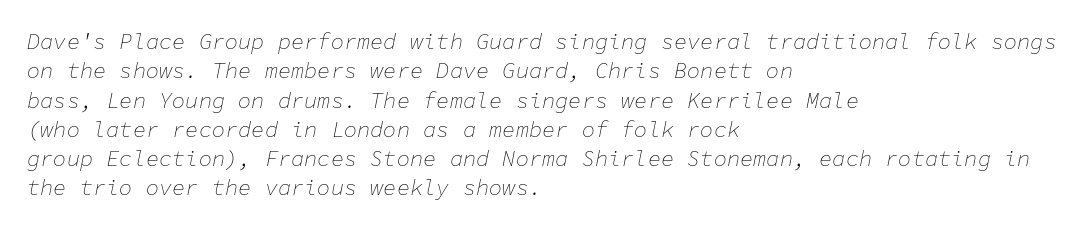
This sample is left-justified, so line endings fall wherever the words run out. This sample uses plain, unmodified letter spacing. These lines were composed using italics. Heaviness? Minimal to ordinary, like unemphasized prose. Each row of text sits above clean, open space.
